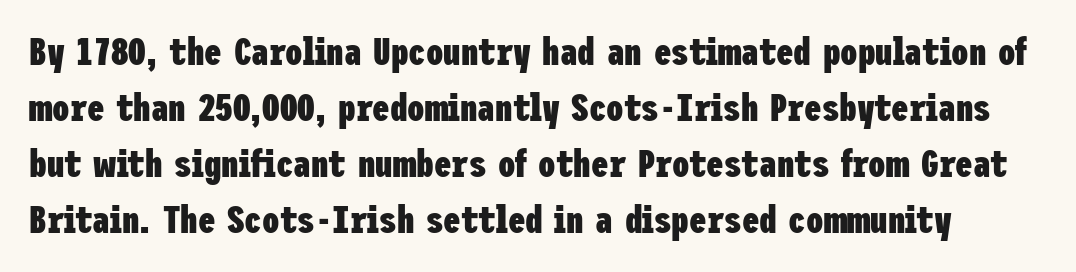
Quick note: interline space is typical. Observe the absence of serifs on each vertical stroke in this sample. Thick stems and heavy bowls — unmistakably bold. A clean baseline with only descenders dipping below it. No italicization has been applied; the sample stays upright. There is no visible air inserted between adjacent glyphs.
